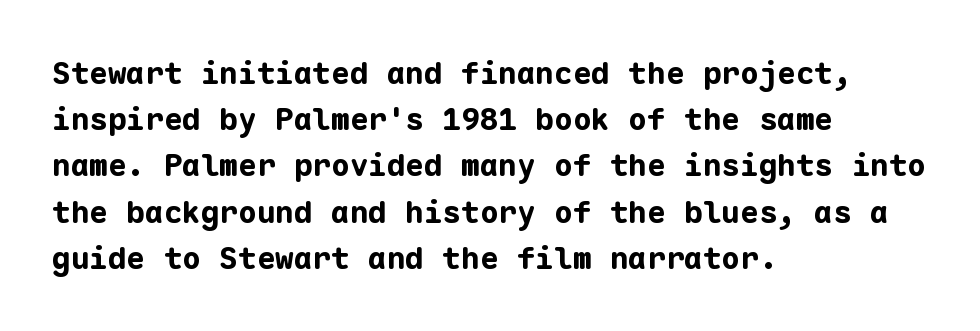
Q: Is the text bold? A: Yes.
Q: Is the text italic (slanted)? A: No, it is upright.
Q: Is the typeface a serif or a sans-serif typeface? A: Sans-serif.
Q: Is the text underlined? A: No.
Q: How is the paragraph aligned? A: Left-aligned.
Q: Is the spacing between letters normal or unusually wide? A: Normal.
Q: Is the spacing between lines tight, normal or loose? A: Normal.
Q: Width (condensed, normal, or wide)? A: Normal.
Q: Stroke contrast? A: Low.
Q: x-height? A: Medium.
Q: Monospaced? A: Yes.
